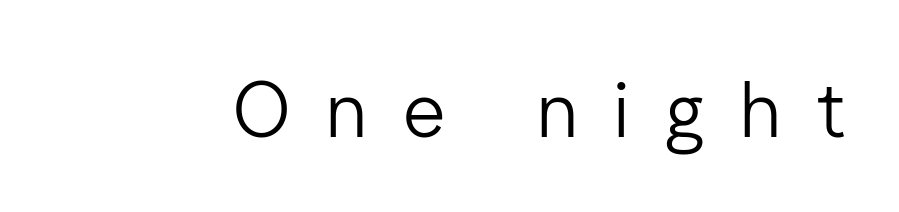
{"serif": "no", "italic": "no", "bold": "no", "weight": "light", "width": "normal", "stroke_contrast": "low", "x_height": "medium", "monospaced": "no", "underline": "no", "letter_spacing": "wide", "letter_spacing_em": 0.44, "glyph_px": 77}
